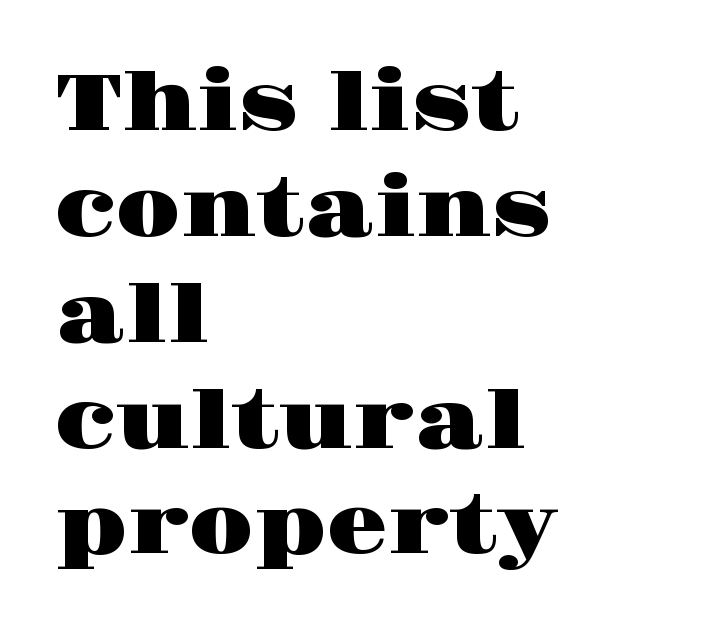
Q: Is the text italic (slanted)? A: No, it is upright.
Q: Is the typeface a serif or a sans-serif typeface? A: Serif.
Q: Is the text underlined? A: No.
Q: How is the paragraph aligned? A: Left-aligned.
Q: Is the spacing between letters normal or unusually wide? A: Normal.
Q: Is the spacing between lines tight, normal or loose? A: Normal.
Q: Width (condensed, normal, or wide)? A: Wide.
Q: Stroke contrast? A: High.
Q: x-height? A: Large.
Q: Monospaced? A: No.
